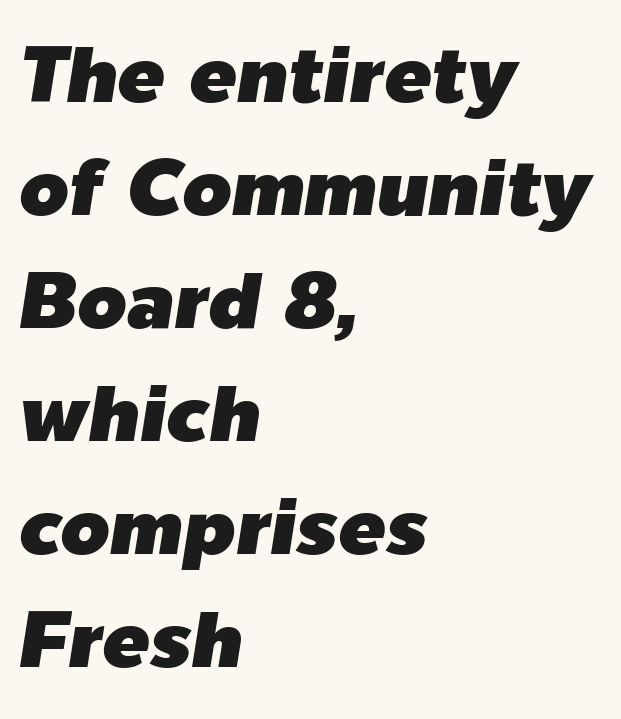
Q: Is the text italic (slanted)? A: Yes, it leans right by about 9 degrees.
Q: Is the text underlined? A: No.
Q: How is the paragraph aligned? A: Left-aligned.
Q: Is the spacing between letters normal or unusually wide? A: Normal.
Q: Is the spacing between lines tight, normal or loose? A: Normal.
Q: Width (condensed, normal, or wide)? A: Normal.
Q: Stroke contrast? A: Low.
Q: x-height? A: Medium.
Q: Monospaced? A: No.
